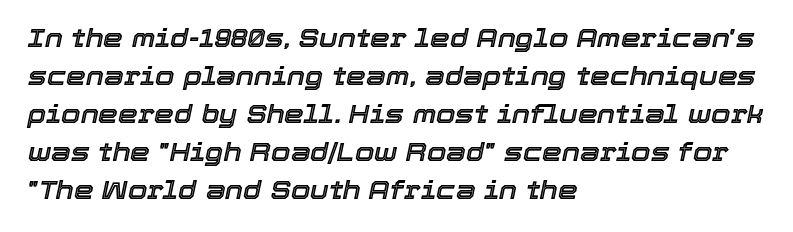
The image shows 25 px text type, italic (leaning right); set left-aligned, normal line spacing (1.52x), normal letter spacing, not underlined.
